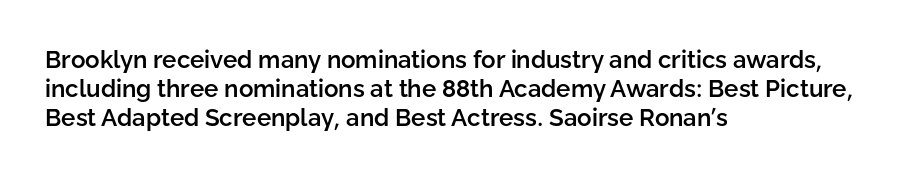
{"italic": "no", "bold": "semi", "underline": "no", "align": "left", "line_spacing_ratio": 1.21, "letter_spacing": "normal", "letter_spacing_em": 0.0, "glyph_px": 24}
